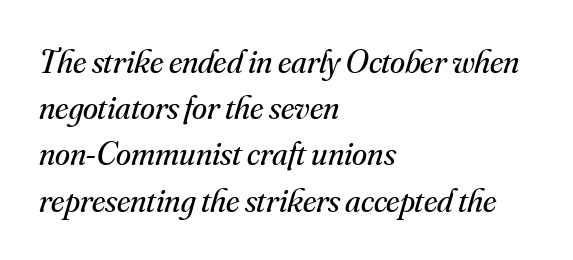
The letters sit at their default tracking, neither squeezed nor spread. The rendering applies a slant to the glyphs. These lines are composed in type with serifs. These lines are rendered in a variable-pitch font. Students, observe: this is what conventionally led text looks like. Any mark beneath the type? The region is blank.
